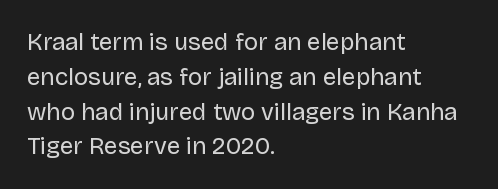
{"italic": "no", "bold": "no", "underline": "no", "align": "left", "line_spacing": "normal", "line_spacing_ratio": 1.45, "letter_spacing": "normal", "letter_spacing_em": 0.0, "glyph_px": 24}
